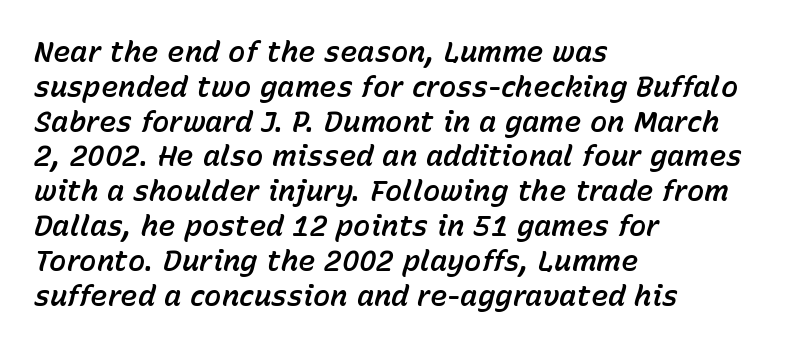
{"italic": "yes", "lean": "right", "slant_degrees": 15, "width": "normal", "stroke_contrast": "low", "x_height": "medium", "monospaced": "no", "underline": "no", "align": "left", "line_spacing_ratio": 1.2, "letter_spacing": "normal", "letter_spacing_em": 0.0, "glyph_px": 29}
